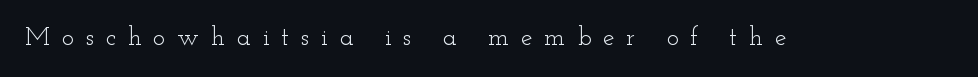
{"italic": "no", "bold": "no", "underline": "no", "letter_spacing": "wide", "letter_spacing_em": 0.45, "glyph_px": 26}
